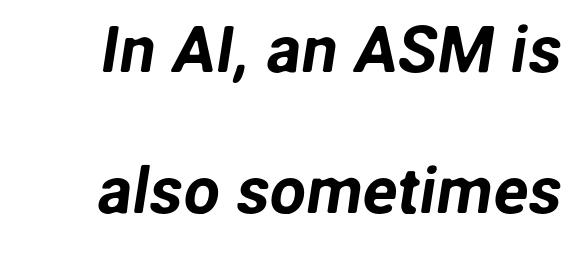
{"serif": "no", "width": "normal", "stroke_contrast": "low", "x_height": "medium", "monospaced": "no", "underline": "no", "line_spacing": "loose", "line_spacing_ratio": 2.17, "letter_spacing": "normal", "letter_spacing_em": 0.0, "glyph_px": 65}
